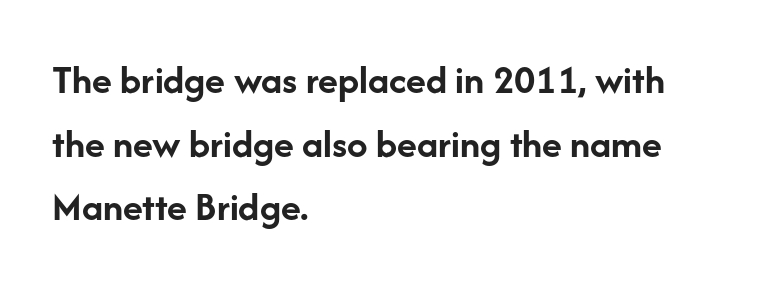
Short note: letters normally spaced. One-word summary of the alignment: left. Letters rest on an invisible, unmarked baseline. Unlike italic type, these characters show no tilt at all. Regarding leading, the lines here are spaced in the standard way.
